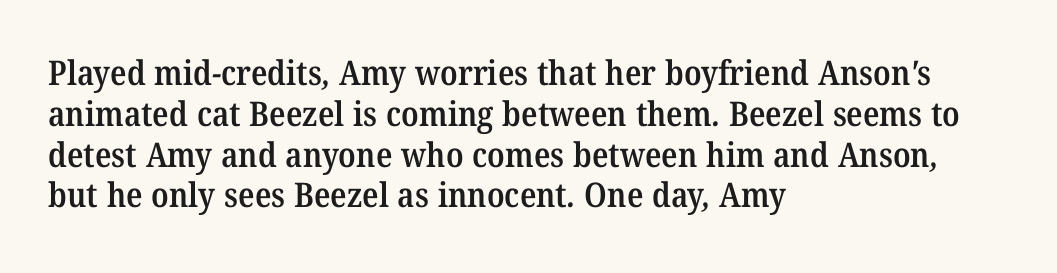
{"serif": "yes", "bold": "semi", "weight": "semibold", "width": "normal", "stroke_contrast": "medium", "x_height": "medium", "monospaced": "no", "underline": "no", "align": "left", "line_spacing_ratio": 1.2, "letter_spacing": "normal", "letter_spacing_em": 0.0, "glyph_px": 34}
